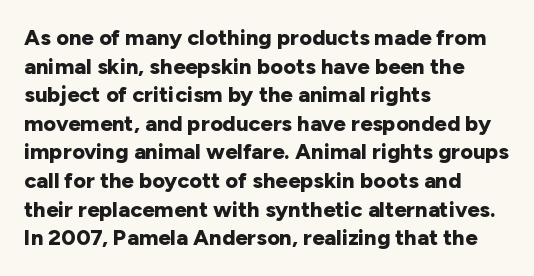
Teacher's note: observe the even left margin — that is flush-left alignment. You can tell it's not italic because the verticals are truly vertical. Words float on clear page, feet unadorned. The letterforms sit shoulder to shoulder at normal distance.
